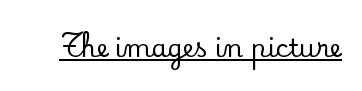
Q: Is the text italic (slanted)? A: No, it is upright.
Q: Is the text underlined? A: Yes.
Q: Is the spacing between letters normal or unusually wide? A: Normal.
